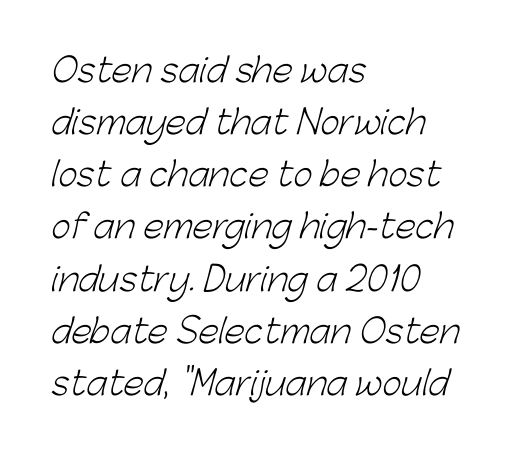
{"serif": "no", "bold": "no", "weight": "light", "width": "normal", "stroke_contrast": "low", "x_height": "medium", "monospaced": "no", "underline": "no", "align": "left", "line_spacing": "normal", "line_spacing_ratio": 1.58, "letter_spacing": "normal", "letter_spacing_em": 0.0, "glyph_px": 33}
